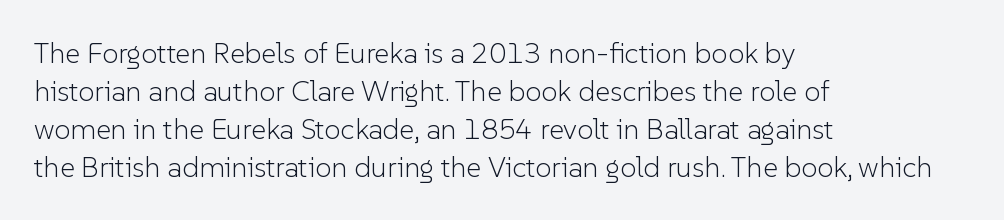
Q: Is the text bold? A: No.
Q: Is the text italic (slanted)? A: No, it is upright.
Q: Is the typeface a serif or a sans-serif typeface? A: Sans-serif.
Q: Is the text underlined? A: No.
Q: How is the paragraph aligned? A: Left-aligned.
Q: Is the spacing between letters normal or unusually wide? A: Normal.
Q: Is the spacing between lines tight, normal or loose? A: Normal.
Q: Width (condensed, normal, or wide)? A: Normal.
Q: Stroke contrast? A: Low.
Q: x-height? A: Medium.
Q: Monospaced? A: No.
